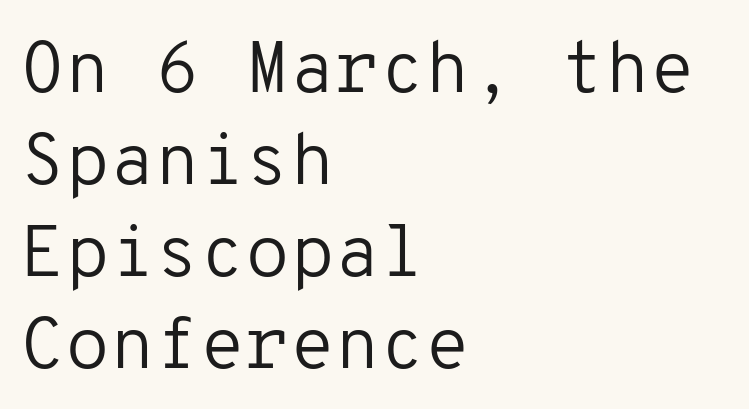
Fixed-width glyphs throughout — classic coding-font behaviour. Students, note that the glyphs here touch the page at normal intervals. This rendering employs a face without finishing strokes, i.e., a sans-serif. Regular leading.
